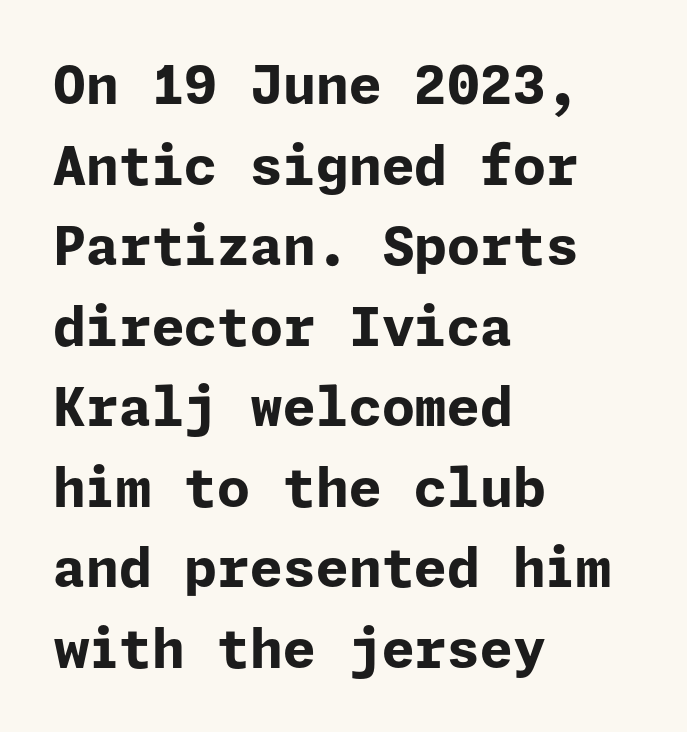
The string is rendered with underlining switched off. Baseline-to-baseline distance is the conventional proportion of letter height. Examine the stroke ends and you'll find no serifs. Characters remain perfectly vertical along every line. Here the glyphs are tracked normally, forming tight word shapes.
